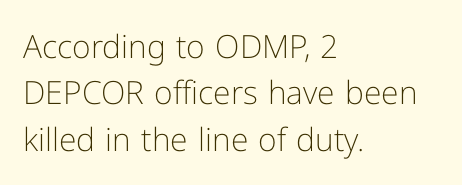
The image shows 32 px light sans-serif type, upright; set left-aligned, normal line spacing (1.45x), normal letter spacing, not underlined; low stroke contrast and a medium x-height.
